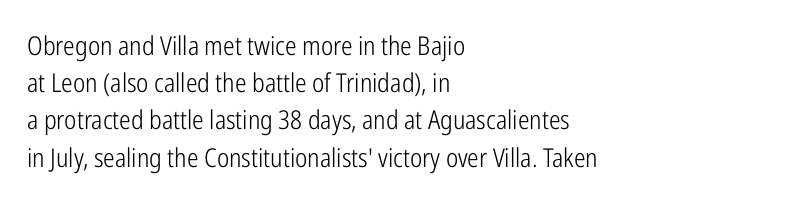
Q: Is the text bold? A: No.
Q: Is the text italic (slanted)? A: No, it is upright.
Q: Is the text underlined? A: No.
Q: How is the paragraph aligned? A: Left-aligned.
Q: Is the spacing between letters normal or unusually wide? A: Normal.
Q: Is the spacing between lines tight, normal or loose? A: Normal.
